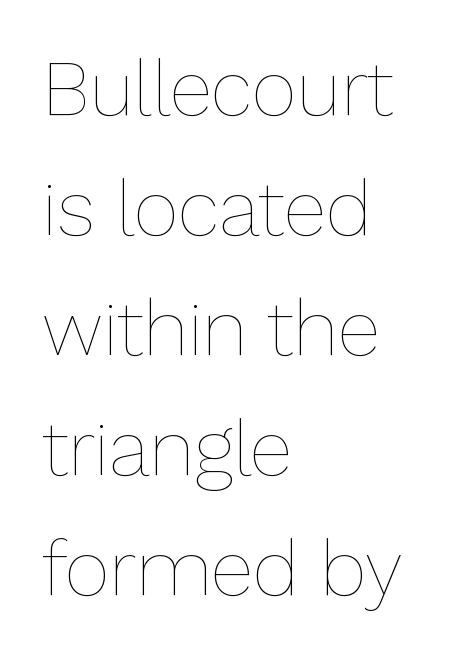
The image shows 78 px thin type, upright; set left-aligned, normal line spacing (1.54x), normal letter spacing, not underlined; low stroke contrast and a medium x-height.
